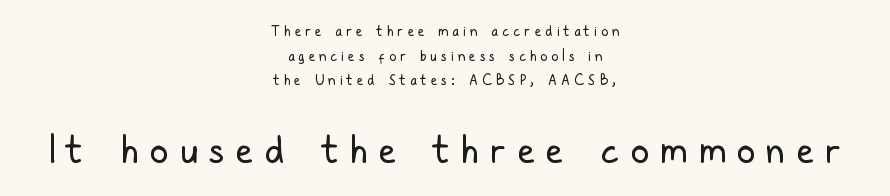
This is the regular roman posture of the typeface. The passage shown is typeset with a sans-serif family. On a weight scale, this lands at 450 or below. Each letter keeps its own natural width here, so spacing adapts to shape. The passage shown is not underscored anywhere.
